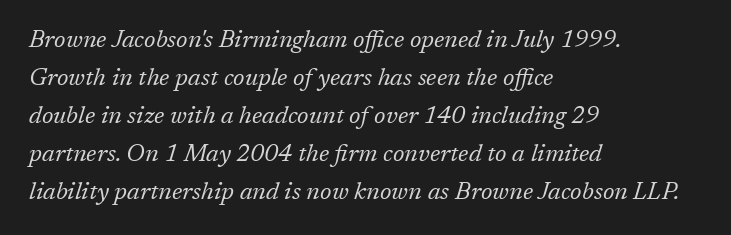
When letters slant like this, we call the style italic. These lines sit exactly where default settings would place them. Is the letter spacing exaggerated? No — it looks like the ordinary default. Visually the block forms a straight wall on the left and a jagged coastline on the right.
